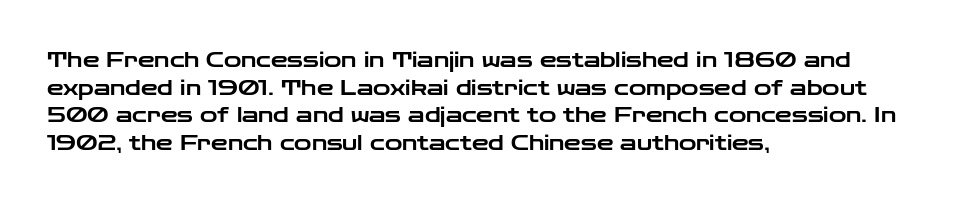
Q: Is the text italic (slanted)? A: No, it is upright.
Q: Is the text underlined? A: No.
Q: How is the paragraph aligned? A: Left-aligned.
Q: Is the spacing between letters normal or unusually wide? A: Normal.
Q: Is the spacing between lines tight, normal or loose? A: Normal.
